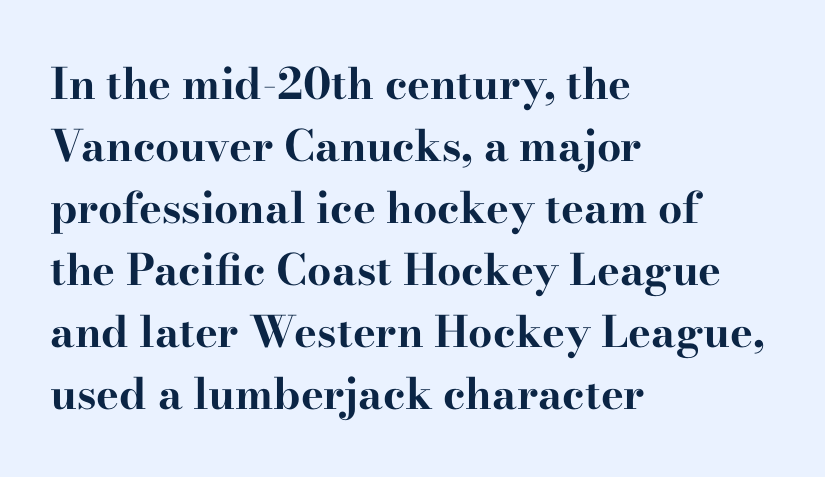
Successive baselines arrive at the customary interval. Spacing verdict: proportional, widths tailored to each character. You could call the tracking neutral — neither tight nor loose. The lines are quadded left. Little horizontal feet cap the strokes, marking this as serif type.
